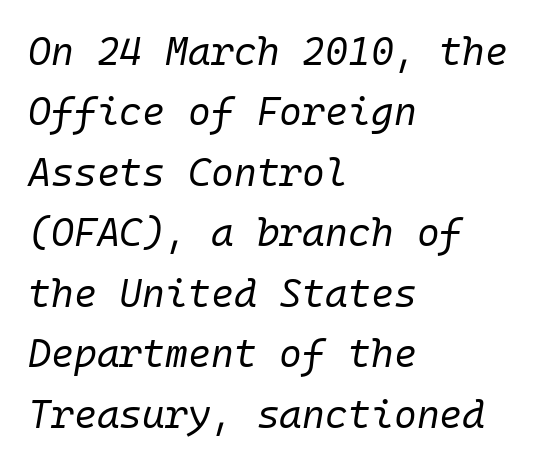
Nothing heavy about these letters — not bold at all. The passage shown has conventional tracking throughout. Horizontal alignment here is leftward, the default for most running prose. Horizontal bands of white between lines are of average thickness. Rendered with sloped, italic letterforms. Fixed-width glyphs throughout — classic coding-font behaviour.
